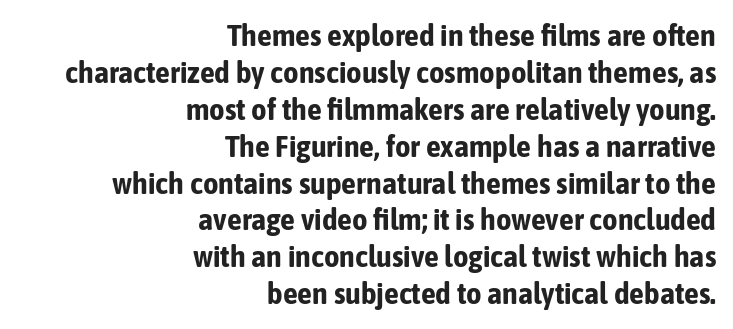
Short note: letters normally spaced. These lines carry a lot of weight — the face is fully bold. Nope, no serifs anywhere on these letters. Short and long lines alike share a common ending point at right. The foot of each line stays bare and open.
